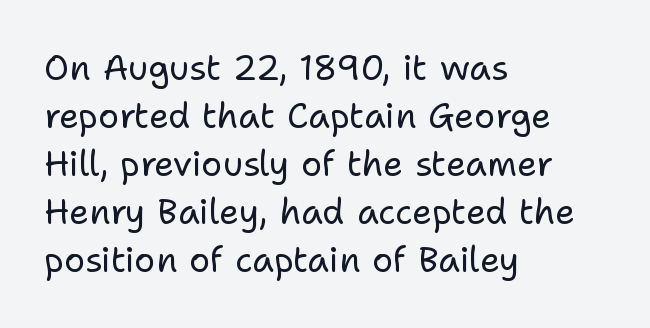
The image shows 35 px regular-weight sans-serif type, upright; set left-aligned, normal line spacing (1.37x), normal letter spacing, not underlined; low stroke contrast and a medium x-height.
